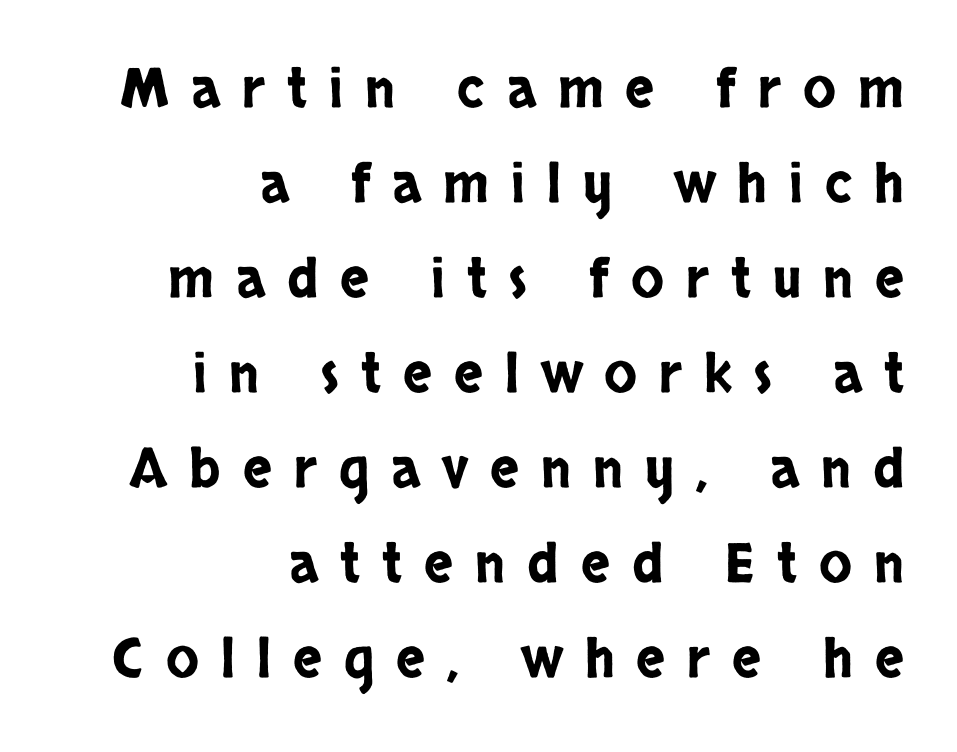
{"serif": "no", "italic": "no", "width": "condensed", "stroke_contrast": "low", "x_height": "large", "monospaced": "no", "underline": "no", "align": "right", "line_spacing_ratio": 1.76, "letter_spacing": "wide", "letter_spacing_em": 0.41, "glyph_px": 54}
